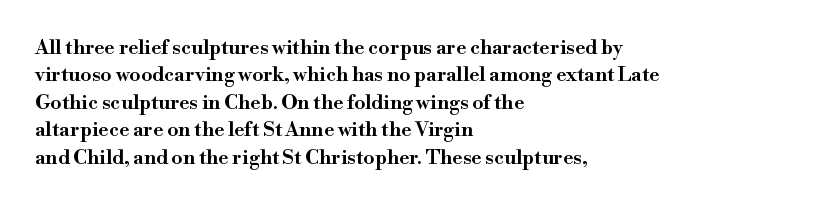
The specimen reads as upright at a glance. Each new line begins a customary step beneath the previous one. Has an underline been added? It has not. Its strokes are somewhat broadened, the hallmark of semibold type.
